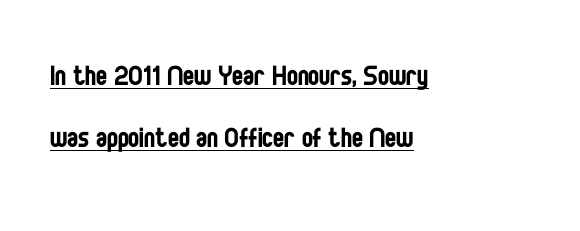
{"serif": "no", "italic": "no", "bold": "no", "weight": "regular", "width": "condensed", "stroke_contrast": "low", "x_height": "large", "monospaced": "no", "underline": "yes", "align": "left", "line_spacing_ratio": 1.87, "letter_spacing": "normal", "letter_spacing_em": 0.0, "glyph_px": 33}
